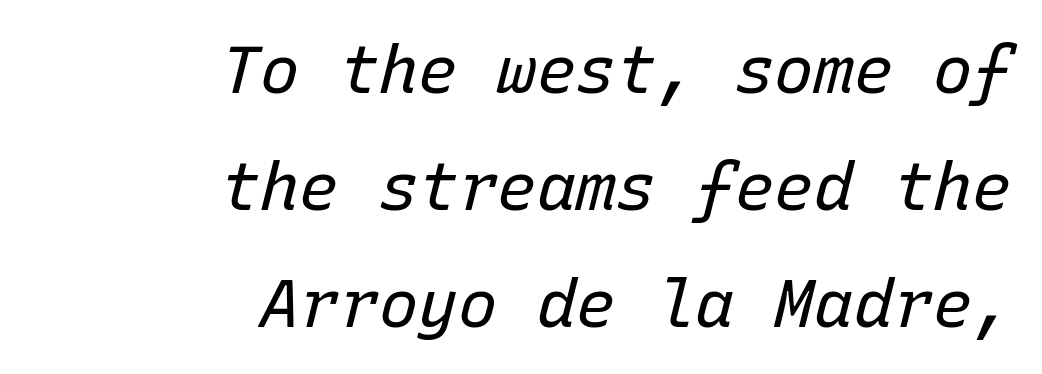
The image shows 66 px regular-weight type, italic (leaning right), monospaced; set right-aligned, line spacing 1.77x, normal letter spacing, not underlined; low stroke contrast and a medium x-height.
